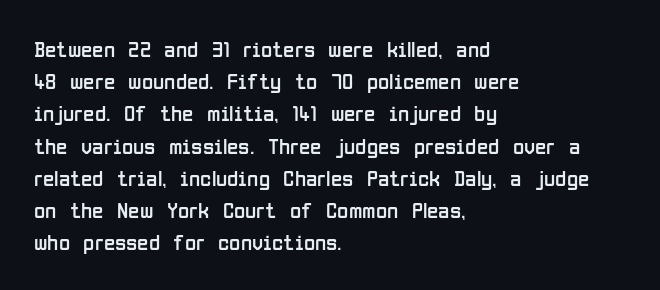
Q: Is the text bold? A: No.
Q: Is the text italic (slanted)? A: No, it is upright.
Q: Is the text underlined? A: No.
Q: How is the paragraph aligned? A: Left-aligned.
Q: Is the spacing between letters normal or unusually wide? A: Normal.
Q: Is the spacing between lines tight, normal or loose? A: Normal.
